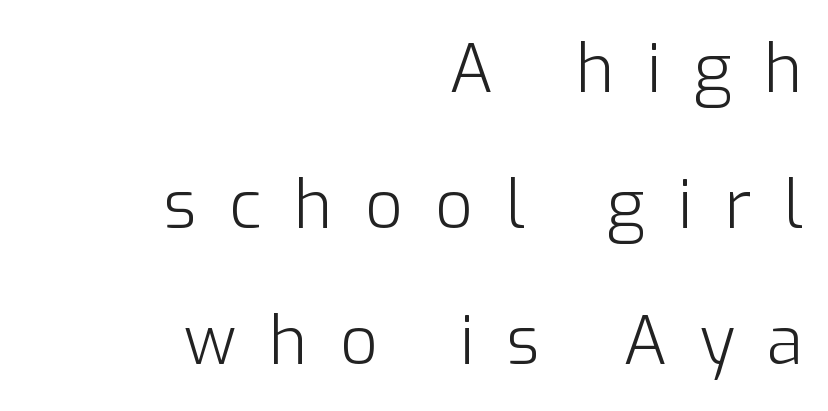
Q: Is the text bold? A: No.
Q: Is the text italic (slanted)? A: No, it is upright.
Q: Is the typeface a serif or a sans-serif typeface? A: Sans-serif.
Q: Is the text underlined? A: No.
Q: How is the paragraph aligned? A: Right-aligned.
Q: Is the spacing between letters normal or unusually wide? A: Unusually wide.
Q: Is the spacing between lines tight, normal or loose? A: Loose.
Q: Width (condensed, normal, or wide)? A: Normal.
Q: Stroke contrast? A: Low.
Q: x-height? A: Medium.
Q: Monospaced? A: No.
